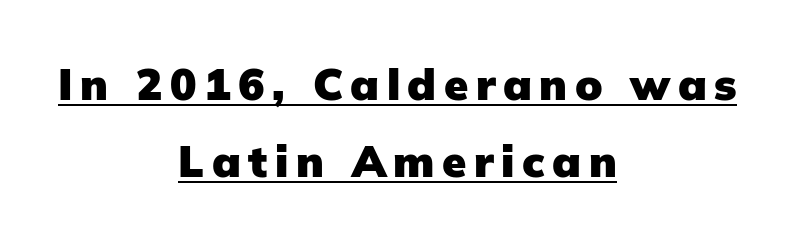
{"serif": "no", "italic": "no", "bold": "yes", "weight": "heavy", "width": "normal", "stroke_contrast": "low", "x_height": "medium", "monospaced": "no", "underline": "yes", "align": "center", "line_spacing_ratio": 1.76, "glyph_px": 44}
